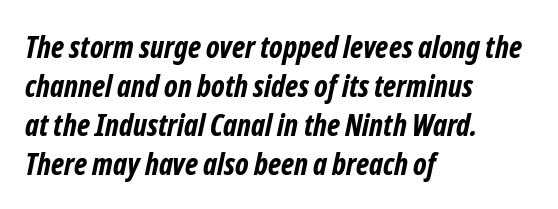
{"serif": "no", "bold": "yes", "weight": "bold", "width": "condensed", "stroke_contrast": "low", "x_height": "medium", "monospaced": "no", "underline": "no", "align": "left", "line_spacing": "normal", "line_spacing_ratio": 1.3, "letter_spacing": "normal", "letter_spacing_em": 0.0, "glyph_px": 30}
